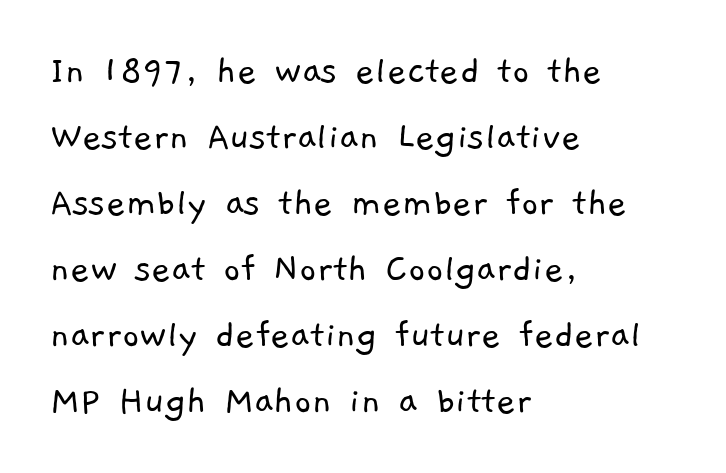
Horizontal alignment here is leftward, the default for most running prose. Plain, unruled lines of type. Standard letterfit; no display-style spreading of the glyphs. If you measured baseline to baseline, you'd find a middling distance. Here the designer chose a conventional face with non-uniform glyph widths.
